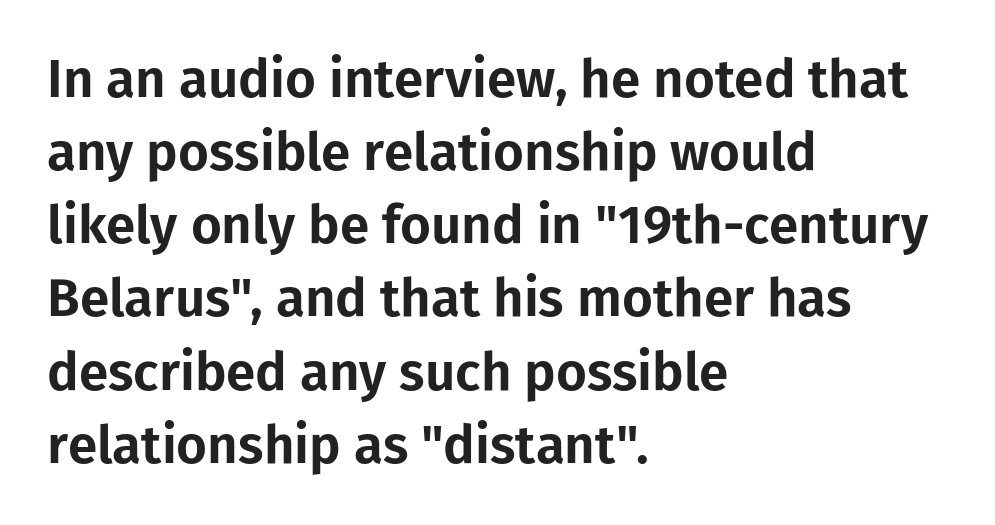
Default kerning and tracking; the words read as compact shapes. Horizontal bands of white between lines are of average thickness. Letterform terminals end flat and unadorned throughout the passage. Descenders are the only things crossing below the line.
